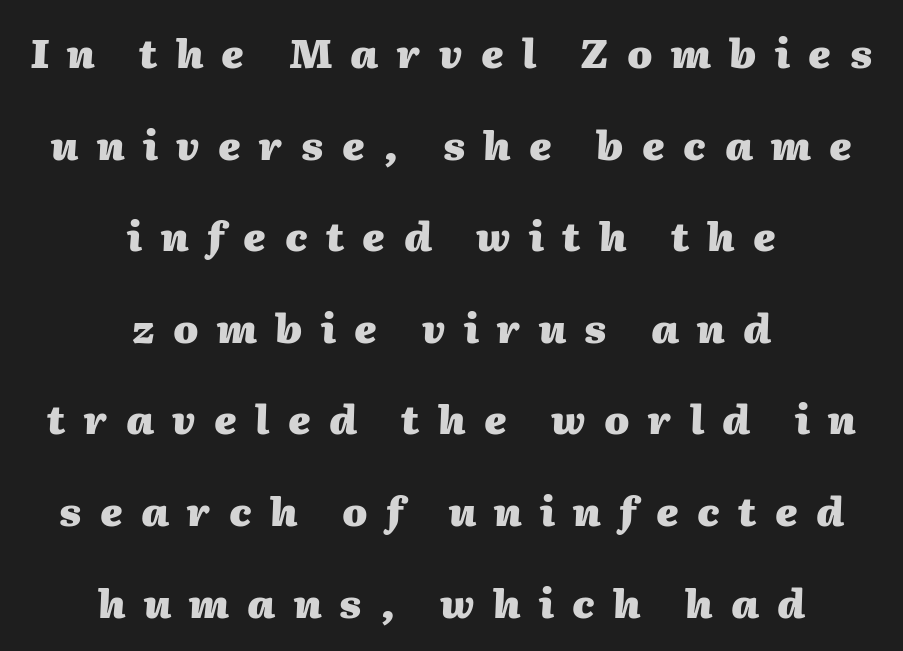
Q: Is the text bold? A: Yes.
Q: Is the text italic (slanted)? A: Yes, it leans right by about 2 degrees.
Q: Is the text underlined? A: No.
Q: How is the paragraph aligned? A: Centered.
Q: Is the spacing between letters normal or unusually wide? A: Unusually wide.
Q: Is the spacing between lines tight, normal or loose? A: Loose.
Q: Width (condensed, normal, or wide)? A: Normal.
Q: Stroke contrast? A: Medium.
Q: x-height? A: Medium.
Q: Monospaced? A: No.
